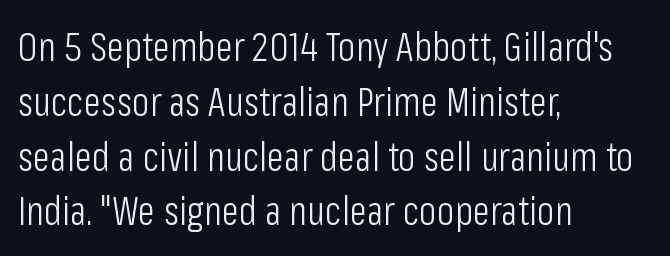
Look at the tracking — it's just the regular setting, nothing added. The rendering uses natural spacing where letterforms have individual widths. Stroke thickness stays within the range of a standard reading face or lighter. Where is the straight margin? On the left. Check under the words: just untouched page.
